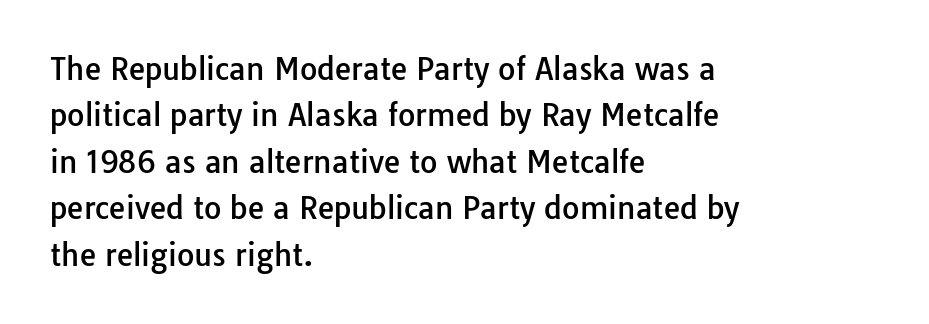
The image shows 30 px sans-serif type, upright; set left-aligned, normal line spacing (1.55x), normal letter spacing, not underlined; low stroke contrast and a medium x-height.
